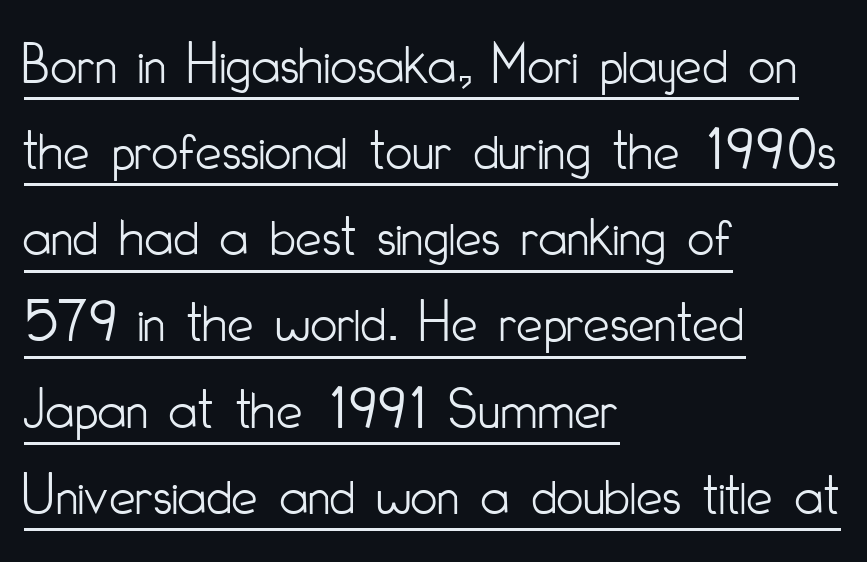
Q: Is the text bold? A: No.
Q: Is the text italic (slanted)? A: No, it is upright.
Q: Is the typeface a serif or a sans-serif typeface? A: Sans-serif.
Q: Is the text underlined? A: Yes.
Q: How is the paragraph aligned? A: Left-aligned.
Q: Is the spacing between letters normal or unusually wide? A: Normal.
Q: Is the spacing between lines tight, normal or loose? A: Normal.
Q: Width (condensed, normal, or wide)? A: Condensed.
Q: Stroke contrast? A: Low.
Q: x-height? A: Small.
Q: Monospaced? A: No.
